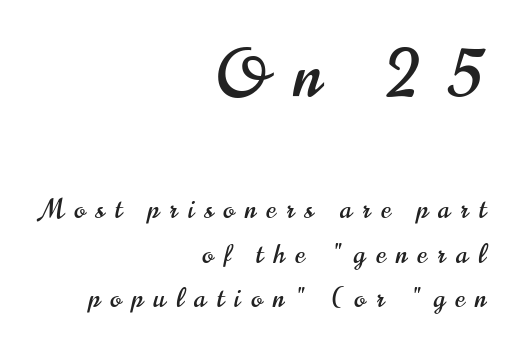
Q: Is the text italic (slanted)? A: Yes.
Q: Is the typeface a serif or a sans-serif typeface? A: Sans-serif.
Q: Is the text underlined? A: No.
Q: How is the paragraph aligned? A: Right-aligned.
Q: Is the spacing between letters normal or unusually wide? A: Unusually wide.
Q: Is the spacing between lines tight, normal or loose? A: Normal.
Q: Which block of text is set in a larger size, the first (top) or the second (bottom)? A: The first (top) one.
Q: Width (condensed, normal, or wide)? A: Condensed.
Q: Stroke contrast? A: High.
Q: x-height? A: Small.
Q: Monospaced? A: No.
